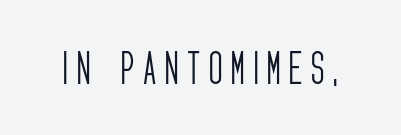
Q: Is the text bold? A: No.
Q: Is the text italic (slanted)? A: No, it is upright.
Q: Is the typeface a serif or a sans-serif typeface? A: Sans-serif.
Q: Is the text underlined? A: No.
Q: Is the spacing between letters normal or unusually wide? A: Unusually wide.
Q: Width (condensed, normal, or wide)? A: Condensed.
Q: Stroke contrast? A: Low.
Q: x-height? A: Large.
Q: Monospaced? A: No.
